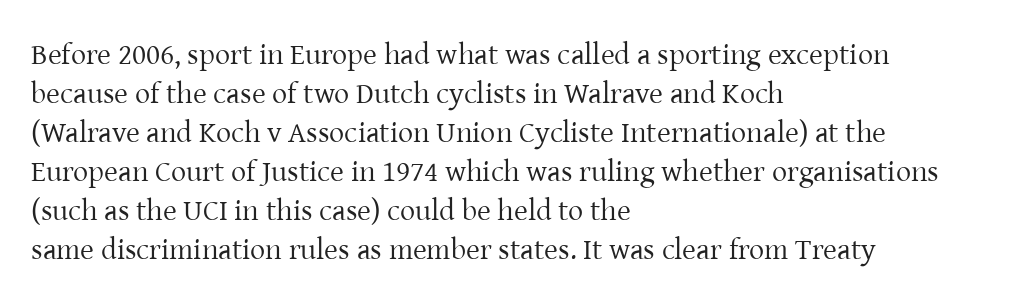
The image shows 30 px regular-weight serif type, upright; set left-aligned, normal line spacing (1.3x), normal letter spacing, not underlined; low stroke contrast and a medium x-height.
